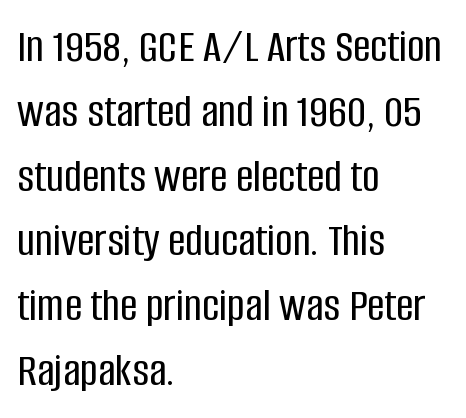
Q: Is the text italic (slanted)? A: No, it is upright.
Q: Is the typeface a serif or a sans-serif typeface? A: Sans-serif.
Q: Is the text underlined? A: No.
Q: How is the paragraph aligned? A: Left-aligned.
Q: Is the spacing between letters normal or unusually wide? A: Normal.
Q: Is the spacing between lines tight, normal or loose? A: Normal.
Q: Width (condensed, normal, or wide)? A: Condensed.
Q: Stroke contrast? A: Low.
Q: x-height? A: Large.
Q: Monospaced? A: No.
